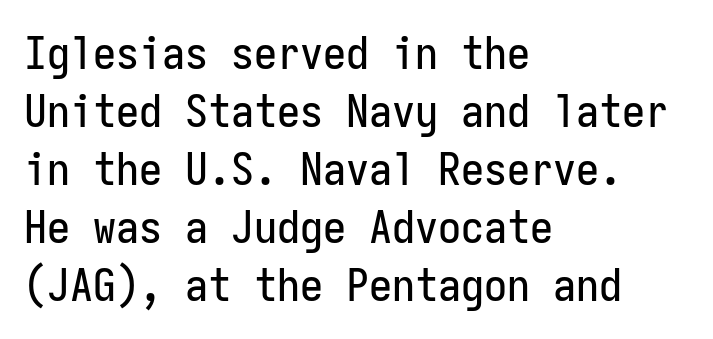
{"serif": "no", "italic": "no", "width": "condensed", "stroke_contrast": "low", "x_height": "medium", "monospaced": "yes", "underline": "no", "align": "left", "line_spacing": "normal", "line_spacing_ratio": 1.26, "letter_spacing": "normal", "letter_spacing_em": 0.0, "glyph_px": 46}
